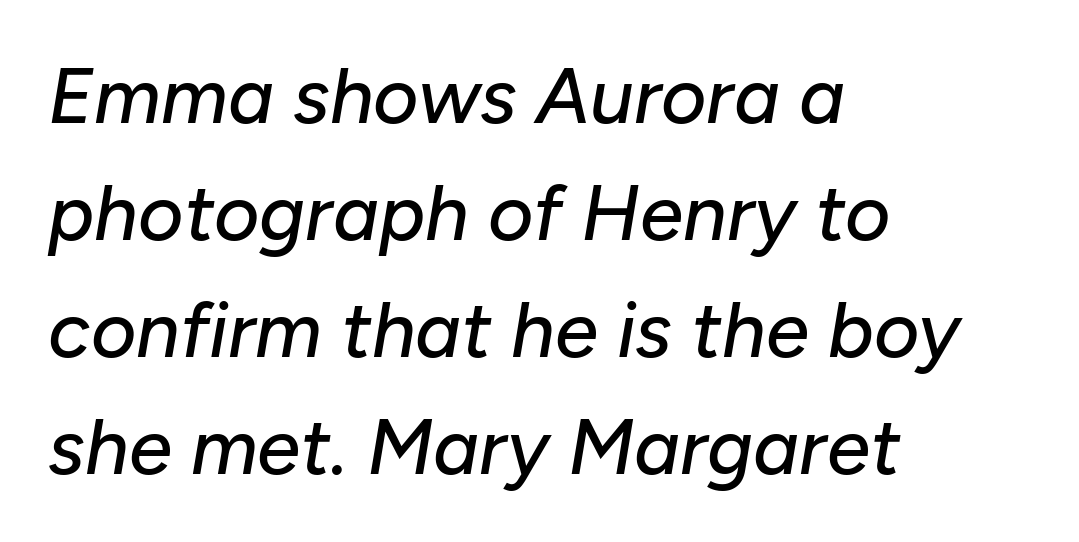
The image shows 78 px text type, italic (leaning right); set left-aligned, normal line spacing (1.5x), normal letter spacing, not underlined; low stroke contrast and a medium x-height.
